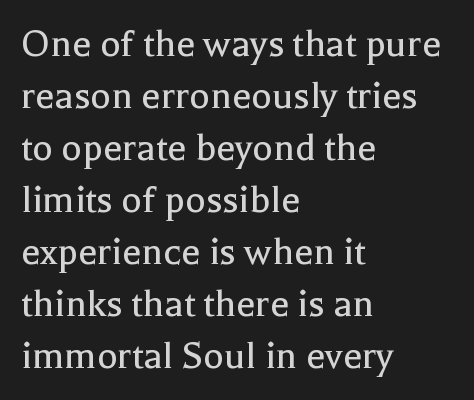
Q: Is the text bold? A: No.
Q: Is the text italic (slanted)? A: No, it is upright.
Q: Is the typeface a serif or a sans-serif typeface? A: Serif.
Q: Is the text underlined? A: No.
Q: How is the paragraph aligned? A: Left-aligned.
Q: Is the spacing between letters normal or unusually wide? A: Normal.
Q: Width (condensed, normal, or wide)? A: Normal.
Q: x-height? A: Medium.
Q: Monospaced? A: No.
